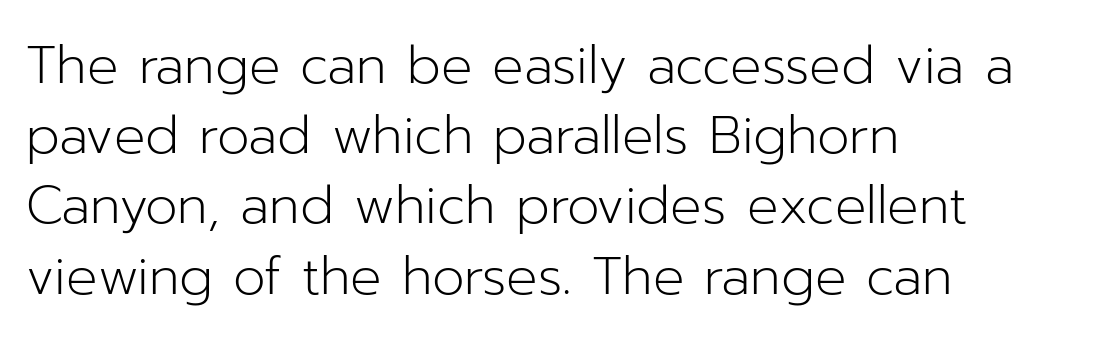
Q: Is the text bold? A: No.
Q: Is the text italic (slanted)? A: No, it is upright.
Q: Is the typeface a serif or a sans-serif typeface? A: Sans-serif.
Q: Is the text underlined? A: No.
Q: How is the paragraph aligned? A: Left-aligned.
Q: Is the spacing between letters normal or unusually wide? A: Normal.
Q: Is the spacing between lines tight, normal or loose? A: Normal.
Q: Width (condensed, normal, or wide)? A: Normal.
Q: Stroke contrast? A: Low.
Q: x-height? A: Medium.
Q: Monospaced? A: No.
